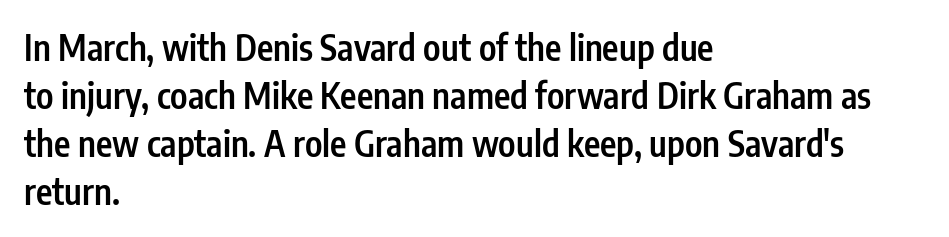
The image shows 35 px semibold, condensed sans-serif type, upright; set left-aligned, normal line spacing (1.37x), normal letter spacing, not underlined; low stroke contrast and a medium x-height.
